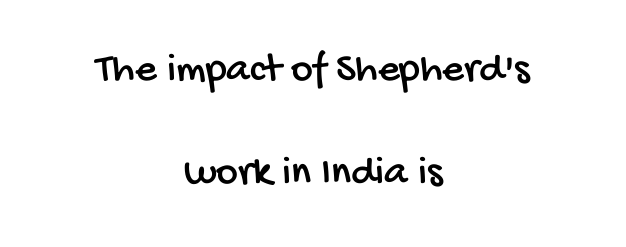
The passage shown has conventional tracking throughout. Compared with typical paragraphs, the rows here are farther apart. You could not count columns in this text — the font is proportionally spaced. Grotesque or geometric, the face here clearly has no serifs.
